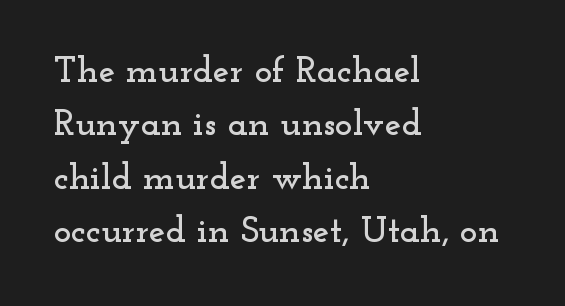
{"serif": "yes", "italic": "no", "width": "wide", "stroke_contrast": "low", "x_height": "small", "monospaced": "no", "underline": "no", "align": "left", "line_spacing": "normal", "line_spacing_ratio": 1.44, "letter_spacing": "normal", "letter_spacing_em": 0.0, "glyph_px": 37}
